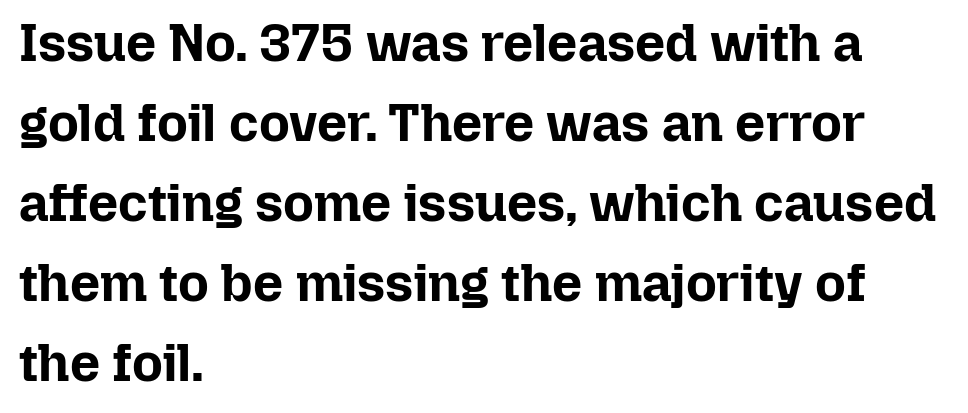
Q: Is the text bold? A: Yes.
Q: Is the text italic (slanted)? A: No, it is upright.
Q: Is the text underlined? A: No.
Q: How is the paragraph aligned? A: Left-aligned.
Q: Is the spacing between letters normal or unusually wide? A: Normal.
Q: Is the spacing between lines tight, normal or loose? A: Normal.
Q: Width (condensed, normal, or wide)? A: Normal.
Q: Stroke contrast? A: Low.
Q: x-height? A: Medium.
Q: Monospaced? A: No.
